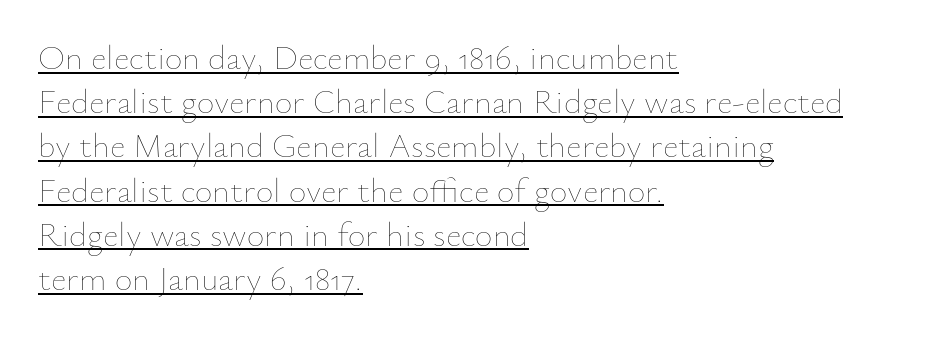
The letters stand upright; this is a roman face. These lines are rendered in a variable-pitch font. The words here are underlined. These lines stack with their left ends in a neat column. The horizontal fit of the characters is conventional and even. Heaviness? Minimal to ordinary, like unemphasized prose.
